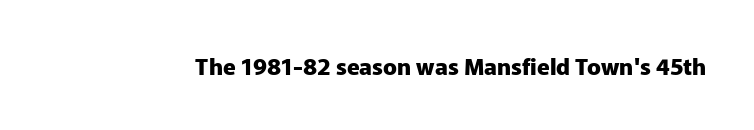
{"italic": "no", "bold": "yes", "underline": "no", "letter_spacing": "normal", "letter_spacing_em": 0.0, "glyph_px": 23}
